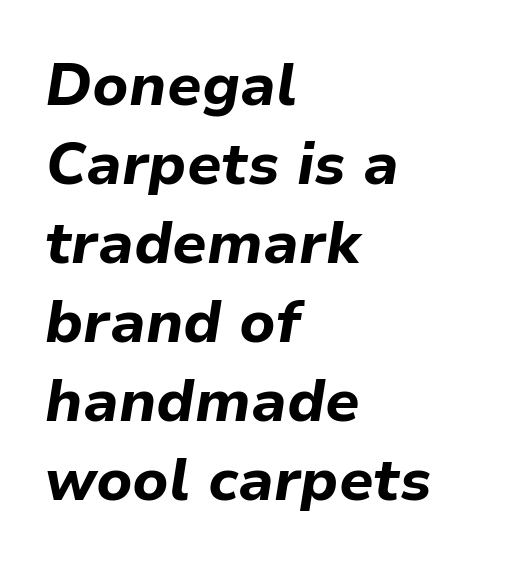
{"italic": "yes", "lean": "right", "slant_degrees": 9, "bold": "yes", "weight": "bold", "width": "normal", "stroke_contrast": "low", "x_height": "medium", "monospaced": "no", "underline": "no", "align": "left", "line_spacing": "normal", "line_spacing_ratio": 1.34, "letter_spacing": "normal", "letter_spacing_em": 0.0, "glyph_px": 59}
